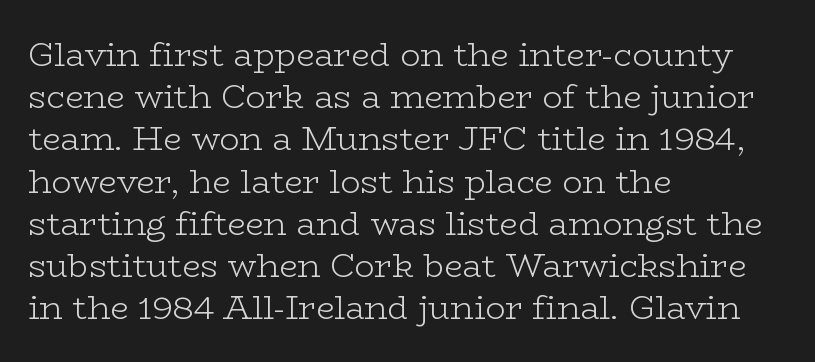
Q: Is the text bold? A: No.
Q: Is the text italic (slanted)? A: No, it is upright.
Q: Is the typeface a serif or a sans-serif typeface? A: Serif.
Q: Is the text underlined? A: No.
Q: How is the paragraph aligned? A: Left-aligned.
Q: Is the spacing between letters normal or unusually wide? A: Normal.
Q: Is the spacing between lines tight, normal or loose? A: Normal.
Q: Width (condensed, normal, or wide)? A: Wide.
Q: Stroke contrast? A: Low.
Q: x-height? A: Medium.
Q: Monospaced? A: No.
